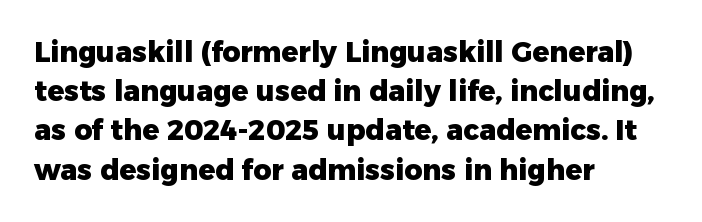
{"serif": "no", "italic": "no", "bold": "yes", "weight": "heavy", "width": "normal", "stroke_contrast": "low", "x_height": "medium", "monospaced": "no", "underline": "no", "align": "left", "line_spacing": "normal", "line_spacing_ratio": 1.4, "letter_spacing": "normal", "letter_spacing_em": 0.0, "glyph_px": 28}
